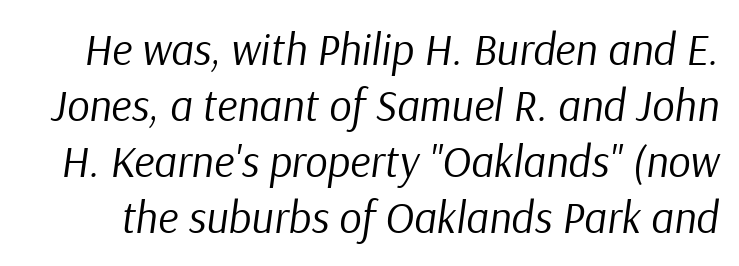
{"italic": "yes", "lean": "right", "slant_degrees": 9, "bold": "no", "weight": "regular", "width": "normal", "stroke_contrast": "low", "x_height": "medium", "monospaced": "no", "underline": "no", "line_spacing": "normal", "line_spacing_ratio": 1.27, "letter_spacing": "normal", "letter_spacing_em": 0.0, "glyph_px": 44}
